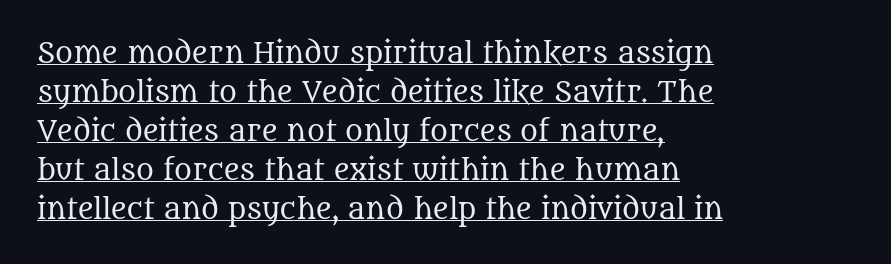
The image shows 27 px text type, upright; set left-aligned, normal line spacing (1.44x), normal letter spacing, underlined.
